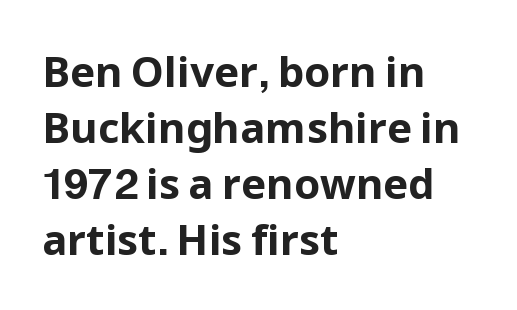
The gaps between neighbouring characters are ordinary and unremarkable. Short and long lines alike share a common starting point at left. Letterform terminals end flat and unadorned throughout the passage. Decoration check: the copy has no underline. Upright lettering throughout.
